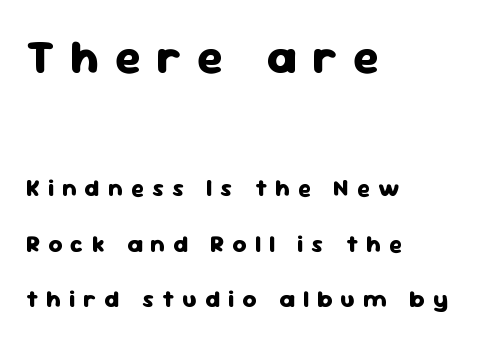
The image shows 47 px heavy sans-serif type, upright; set left-aligned, loose line spacing (2.31x), unusually wide letter spacing (+0.34 em), not underlined; the first (top) block is 1.96x larger; low stroke contrast and a medium x-height.
